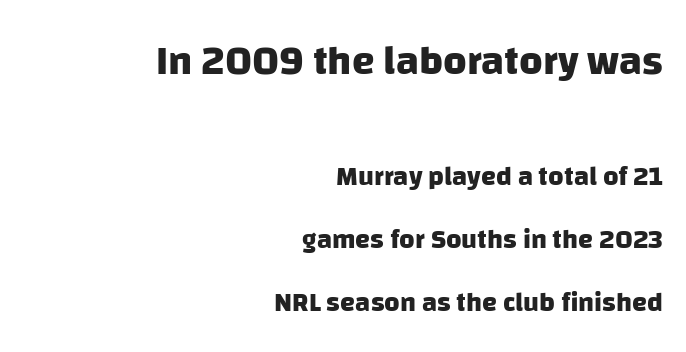
The image shows 41 px heavy sans-serif type; set right-aligned, loose line spacing (2.33x), normal letter spacing, not underlined; the first (top) block is 1.52x larger; low stroke contrast and a large x-height.
